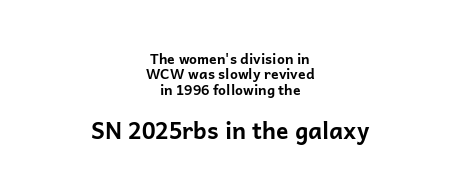
{"italic": "no", "bold": "yes", "underline": "no", "align": "center", "line_spacing": "tight", "line_spacing_ratio": 1.09, "letter_spacing": "normal", "letter_spacing_em": 0.0, "larger_block": "second", "size_ratio": 1.64, "glyph_px": 23}
